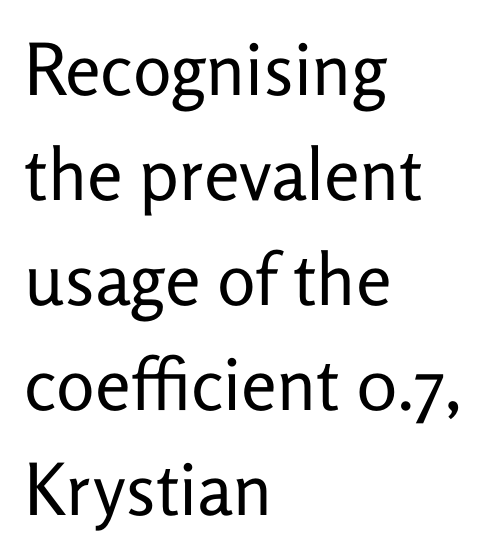
Q: Is the text bold? A: No.
Q: Is the text italic (slanted)? A: No, it is upright.
Q: Is the typeface a serif or a sans-serif typeface? A: Sans-serif.
Q: Is the text underlined? A: No.
Q: How is the paragraph aligned? A: Left-aligned.
Q: Is the spacing between letters normal or unusually wide? A: Normal.
Q: Is the spacing between lines tight, normal or loose? A: Normal.
Q: Width (condensed, normal, or wide)? A: Normal.
Q: Stroke contrast? A: Low.
Q: x-height? A: Medium.
Q: Monospaced? A: No.
